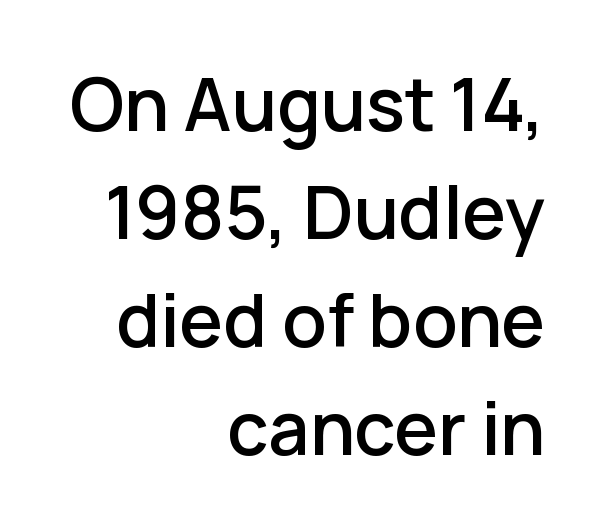
Visually the block forms a straight wall on the right and a jagged coastline on the left. You can tell from the bare stems that sans-serif type was used. Observe the ordinary spacing: letters are neighbours, not strangers. Baseline-to-baseline distance is the conventional proportion of letter height. Upright lettering throughout.
